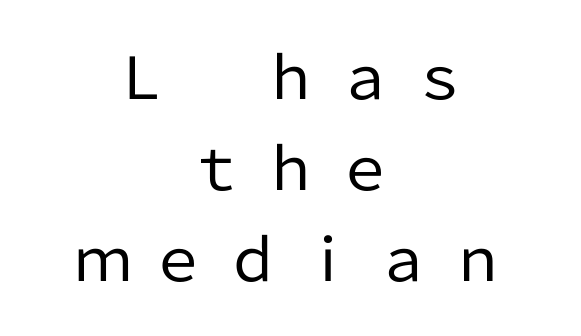
{"serif": "no", "italic": "no", "bold": "no", "weight": "regular", "width": "normal", "stroke_contrast": "low", "x_height": "medium", "monospaced": "no", "underline": "no", "align": "center", "line_spacing": "normal", "line_spacing_ratio": 1.57, "letter_spacing": "wide", "letter_spacing_em": 0.29, "glyph_px": 58}
